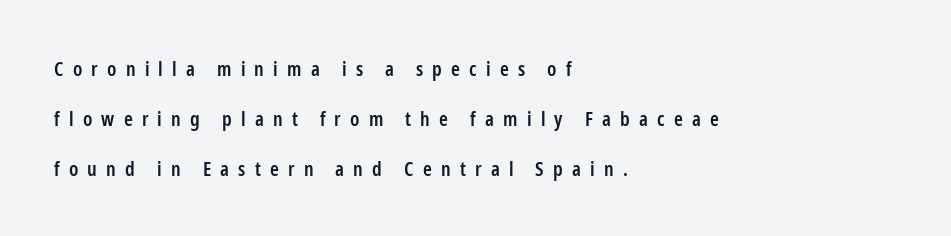
{"italic": "no", "bold": "semi", "underline": "no", "align": "left", "line_spacing": "loose", "line_spacing_ratio": 2.49, "letter_spacing": "wide", "letter_spacing_em": 0.46, "glyph_px": 20}
